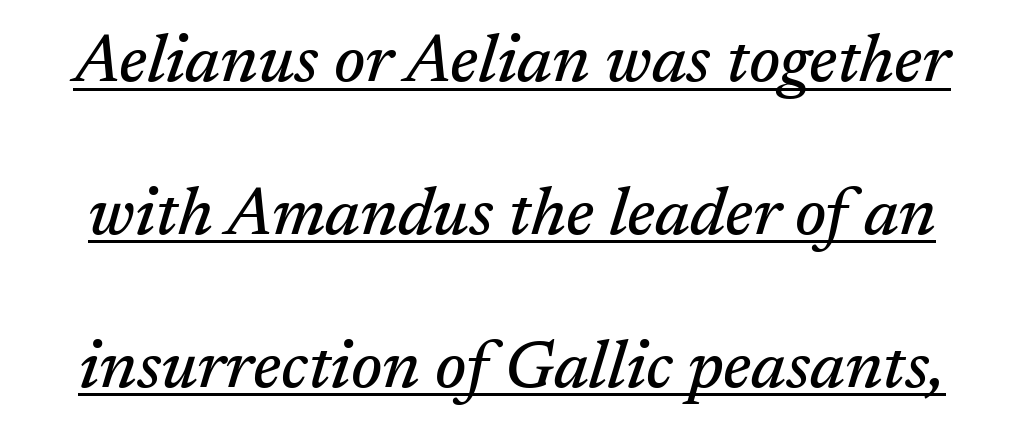
Quick note: interline space is abundant. Inter-character spacing is left at the font's built-in metrics. Italic? Definitely — the glyphs are oblique. This rendering employs a face with finishing strokes, i.e., a serif. The sample's only ornament is a line tracing under the words.
